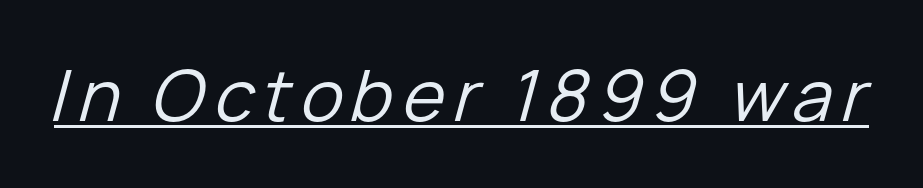
The image shows 71 px regular-weight type, italic (leaning right); set underlined; low stroke contrast and a medium x-height.
